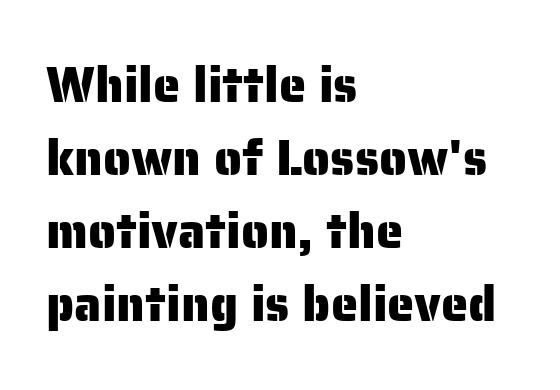
A student would call this left alignment; a typographer would say flush left, rag right. Quick note: interline space is typical. This sample uses an upright cut, with every glyph sitting square on the baseline. Each row of text sits above clean, open space. Letterform terminals end flat and unadorned throughout the passage.
